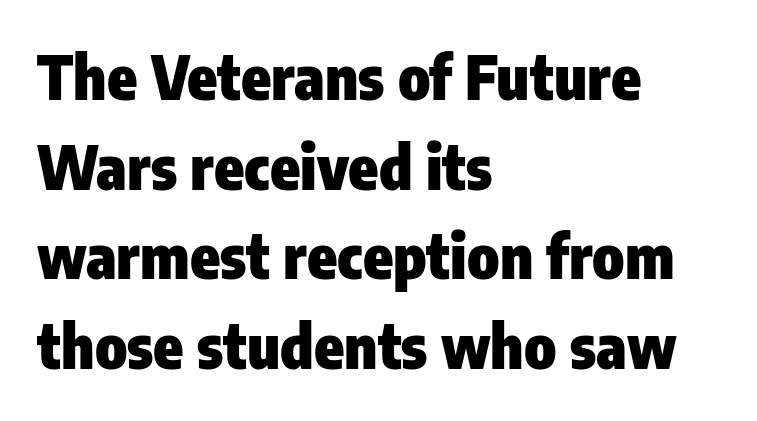
Q: Is the text bold? A: Yes.
Q: Is the text italic (slanted)? A: No, it is upright.
Q: Is the typeface a serif or a sans-serif typeface? A: Sans-serif.
Q: Is the text underlined? A: No.
Q: How is the paragraph aligned? A: Left-aligned.
Q: Is the spacing between letters normal or unusually wide? A: Normal.
Q: Is the spacing between lines tight, normal or loose? A: Normal.
Q: Width (condensed, normal, or wide)? A: Condensed.
Q: Stroke contrast? A: Low.
Q: x-height? A: Medium.
Q: Monospaced? A: No.
